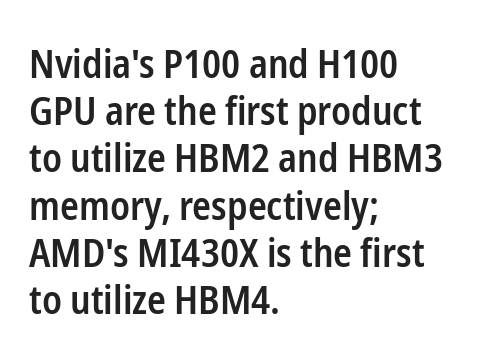
Q: Is the text bold? A: Semi-bold.
Q: Is the text italic (slanted)? A: No, it is upright.
Q: Is the typeface a serif or a sans-serif typeface? A: Sans-serif.
Q: Is the text underlined? A: No.
Q: How is the paragraph aligned? A: Left-aligned.
Q: Is the spacing between letters normal or unusually wide? A: Normal.
Q: Width (condensed, normal, or wide)? A: Condensed.
Q: Stroke contrast? A: Low.
Q: x-height? A: Medium.
Q: Monospaced? A: No.
